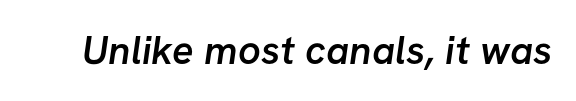
Q: Is the text bold? A: Semi-bold.
Q: Is the typeface a serif or a sans-serif typeface? A: Sans-serif.
Q: Is the text underlined? A: No.
Q: Is the spacing between letters normal or unusually wide? A: Normal.
Q: Width (condensed, normal, or wide)? A: Normal.
Q: Stroke contrast? A: Low.
Q: x-height? A: Medium.
Q: Monospaced? A: No.
